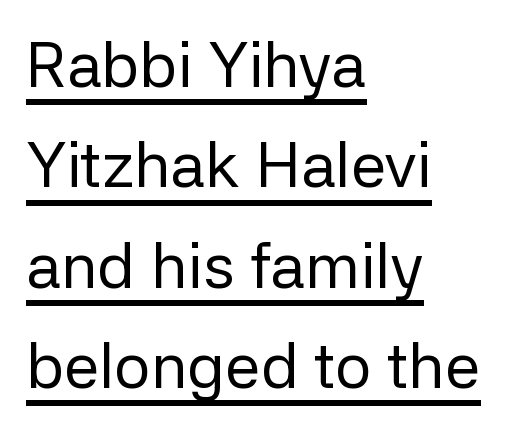
Q: Is the text bold? A: No.
Q: Is the text italic (slanted)? A: No, it is upright.
Q: Is the typeface a serif or a sans-serif typeface? A: Sans-serif.
Q: Is the text underlined? A: Yes.
Q: How is the paragraph aligned? A: Left-aligned.
Q: Is the spacing between letters normal or unusually wide? A: Normal.
Q: Is the spacing between lines tight, normal or loose? A: Normal.
Q: Width (condensed, normal, or wide)? A: Normal.
Q: Stroke contrast? A: Low.
Q: x-height? A: Medium.
Q: Monospaced? A: No.
